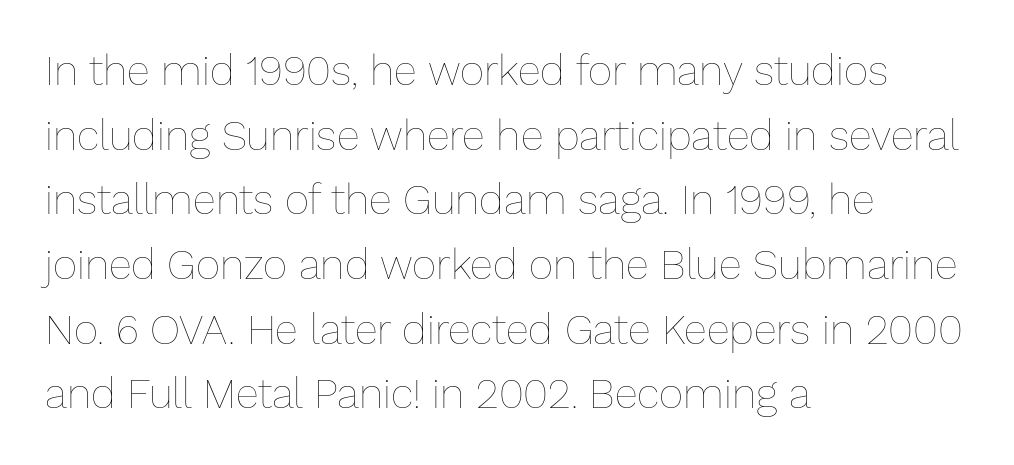
Q: Is the text bold? A: No.
Q: Is the text italic (slanted)? A: No, it is upright.
Q: Is the text underlined? A: No.
Q: How is the paragraph aligned? A: Left-aligned.
Q: Is the spacing between letters normal or unusually wide? A: Normal.
Q: Is the spacing between lines tight, normal or loose? A: Normal.
Q: Width (condensed, normal, or wide)? A: Normal.
Q: Stroke contrast? A: Low.
Q: x-height? A: Medium.
Q: Monospaced? A: No.
